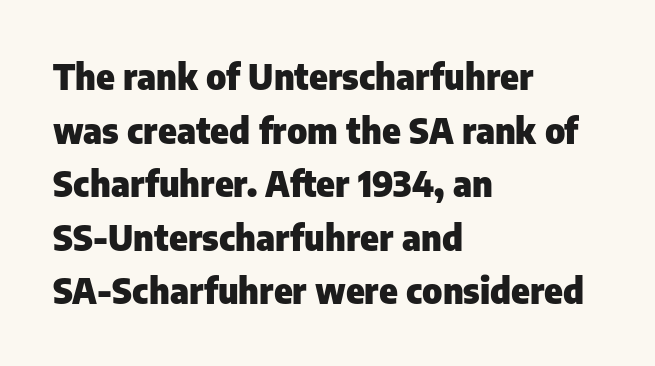
Q: Is the text bold? A: Yes.
Q: Is the text italic (slanted)? A: No, it is upright.
Q: Is the typeface a serif or a sans-serif typeface? A: Sans-serif.
Q: Is the text underlined? A: No.
Q: How is the paragraph aligned? A: Left-aligned.
Q: Is the spacing between letters normal or unusually wide? A: Normal.
Q: Is the spacing between lines tight, normal or loose? A: Normal.
Q: Width (condensed, normal, or wide)? A: Normal.
Q: Stroke contrast? A: Low.
Q: x-height? A: Medium.
Q: Monospaced? A: No.
